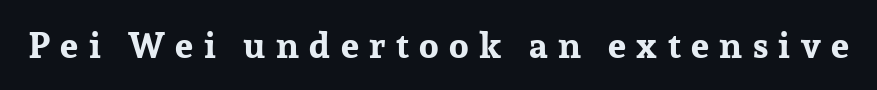
Q: Is the text bold? A: Yes.
Q: Is the text italic (slanted)? A: No, it is upright.
Q: Is the typeface a serif or a sans-serif typeface? A: Serif.
Q: Is the text underlined? A: No.
Q: Is the spacing between letters normal or unusually wide? A: Unusually wide.
Q: Width (condensed, normal, or wide)? A: Normal.
Q: Stroke contrast? A: Low.
Q: x-height? A: Medium.
Q: Monospaced? A: No.
